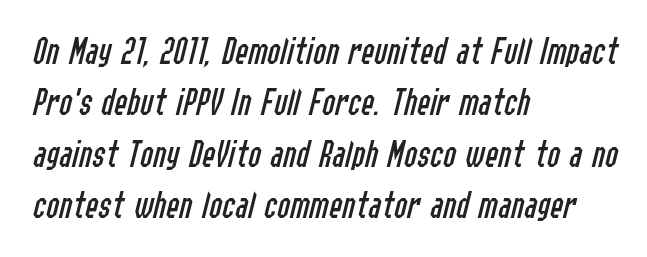
Q: Is the text bold? A: No.
Q: Is the text italic (slanted)? A: Yes, it leans right by about 14 degrees.
Q: Is the text underlined? A: No.
Q: How is the paragraph aligned? A: Left-aligned.
Q: Is the spacing between letters normal or unusually wide? A: Normal.
Q: Is the spacing between lines tight, normal or loose? A: Normal.
Q: Width (condensed, normal, or wide)? A: Condensed.
Q: Stroke contrast? A: Low.
Q: x-height? A: Medium.
Q: Monospaced? A: No.
